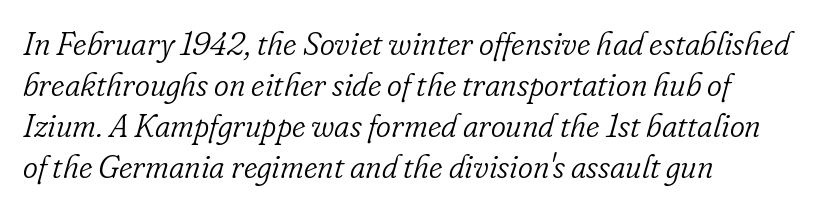
{"serif": "yes", "italic": "yes", "lean": "right", "slant_degrees": 16, "bold": "no", "weight": "light", "width": "normal", "stroke_contrast": "low", "x_height": "small", "monospaced": "no", "underline": "no", "align": "left", "line_spacing": "normal", "line_spacing_ratio": 1.28, "letter_spacing": "normal", "letter_spacing_em": 0.0, "glyph_px": 32}
